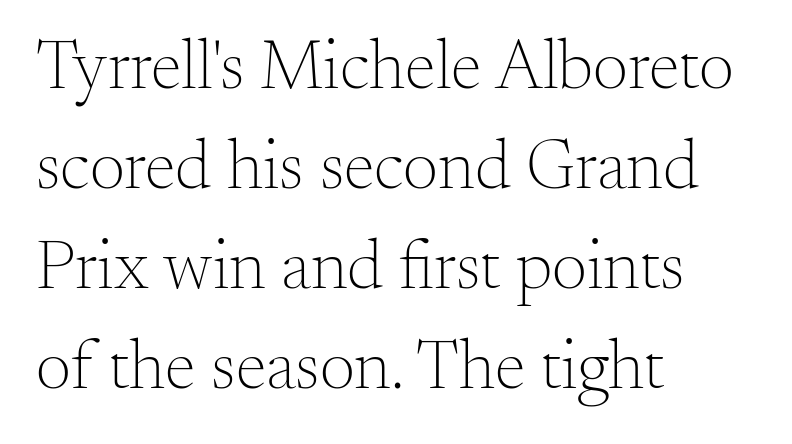
The image shows 70 px light serif type, upright; set left-aligned, normal line spacing (1.43x), normal letter spacing, not underlined; medium stroke contrast and a small x-height.
